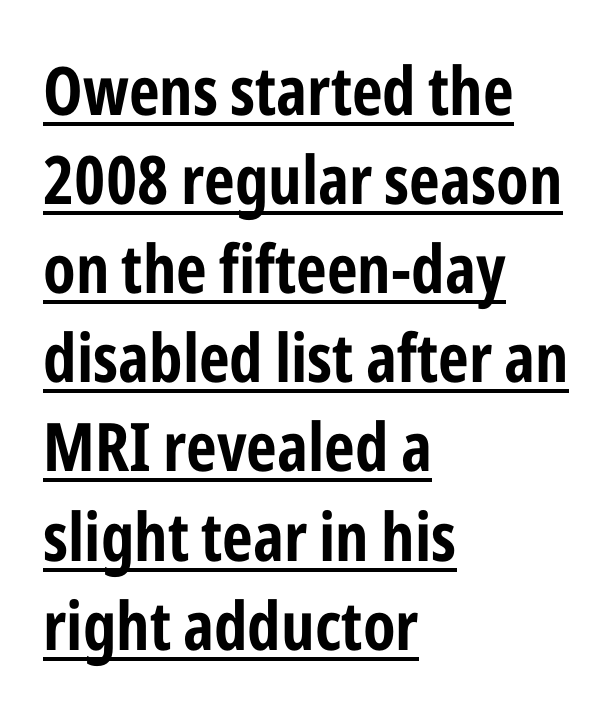
{"serif": "no", "italic": "no", "bold": "yes", "weight": "bold", "width": "condensed", "stroke_contrast": "low", "x_height": "medium", "monospaced": "no", "underline": "yes", "align": "left", "line_spacing": "normal", "line_spacing_ratio": 1.33, "letter_spacing": "normal", "letter_spacing_em": 0.0, "glyph_px": 67}
